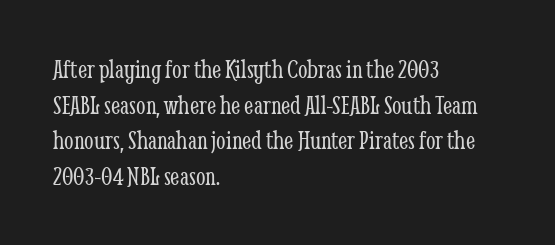
Notice how descenders clear the ascenders below comfortably — that's standard leading. Rule under the text: the space is simply empty. This rendering uses left alignment, leaving the right contour irregular. The type sits square on the baseline with zero lean. The font sits on the lighter half of the weight spectrum, regular included. The gaps between neighbouring characters are ordinary and unremarkable.
